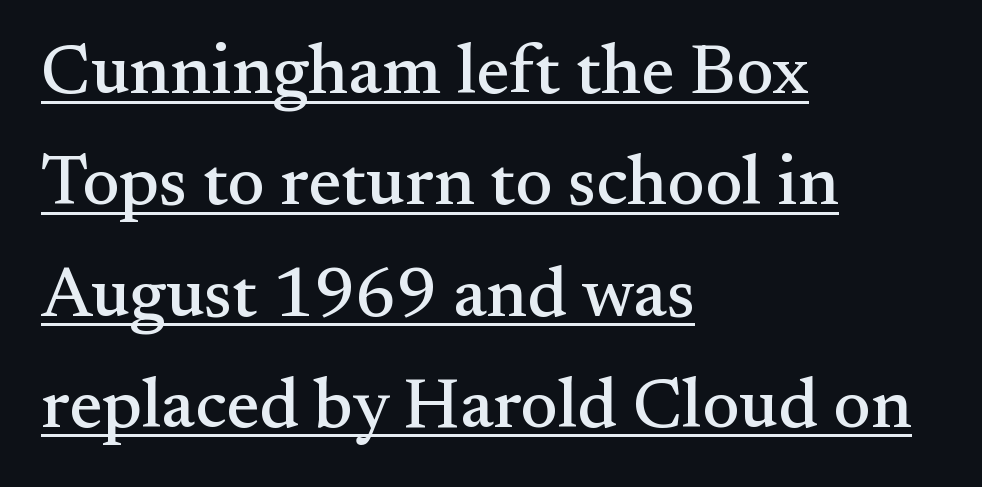
The letters advance in unequal steps, a hallmark of proportional type. Leftover space on each line is placed entirely after the last word. Notice how the stems are strictly vertical — no italics here. In terms of leading, this rendering sits right in the middle. Is the letter spacing exaggerated? No — it looks like the ordinary default.
